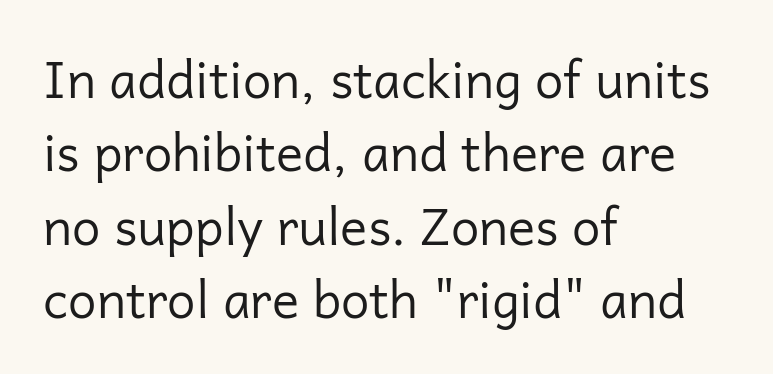
Do the characters align in a grid? No, the font is proportional. No extra tracking has been applied to these lines. No feet cap the strokes, marking this as sans-serif type. Vertical stems look standard width or narrower in stroke.
